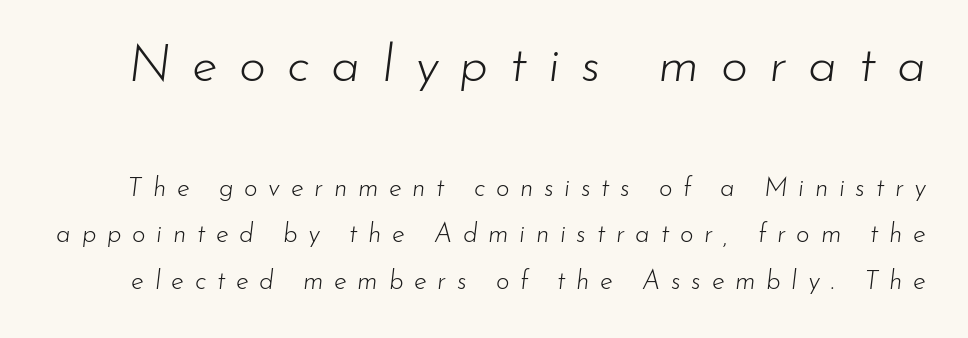
Q: Is the text bold? A: No.
Q: Is the text italic (slanted)? A: Yes, it leans right by about 7 degrees.
Q: Is the text underlined? A: No.
Q: Is the spacing between letters normal or unusually wide? A: Unusually wide.
Q: Which block of text is set in a larger size, the first (top) or the second (bottom)? A: The first (top) one.
Q: Width (condensed, normal, or wide)? A: Normal.
Q: Stroke contrast? A: Low.
Q: x-height? A: Small.
Q: Monospaced? A: No.
